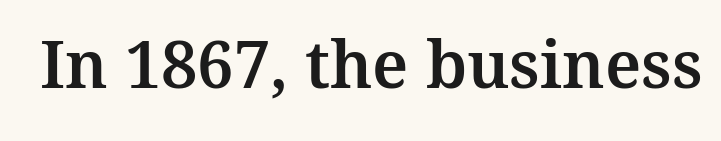
The image shows 65 px serif type, upright; set normal letter spacing, not underlined; medium stroke contrast and a medium x-height.
